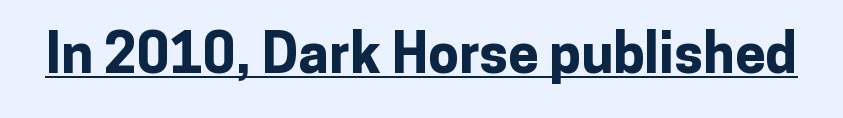
{"serif": "no", "italic": "no", "bold": "yes", "weight": "bold", "width": "normal", "stroke_contrast": "low", "x_height": "medium", "monospaced": "no", "underline": "yes", "letter_spacing": "normal", "letter_spacing_em": 0.0, "glyph_px": 55}
